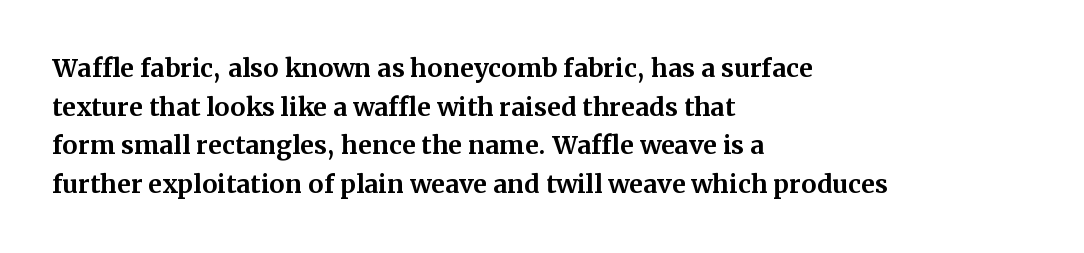
Q: Is the text bold? A: Yes.
Q: Is the text italic (slanted)? A: No, it is upright.
Q: Is the text underlined? A: No.
Q: How is the paragraph aligned? A: Left-aligned.
Q: Is the spacing between letters normal or unusually wide? A: Normal.
Q: Is the spacing between lines tight, normal or loose? A: Normal.
